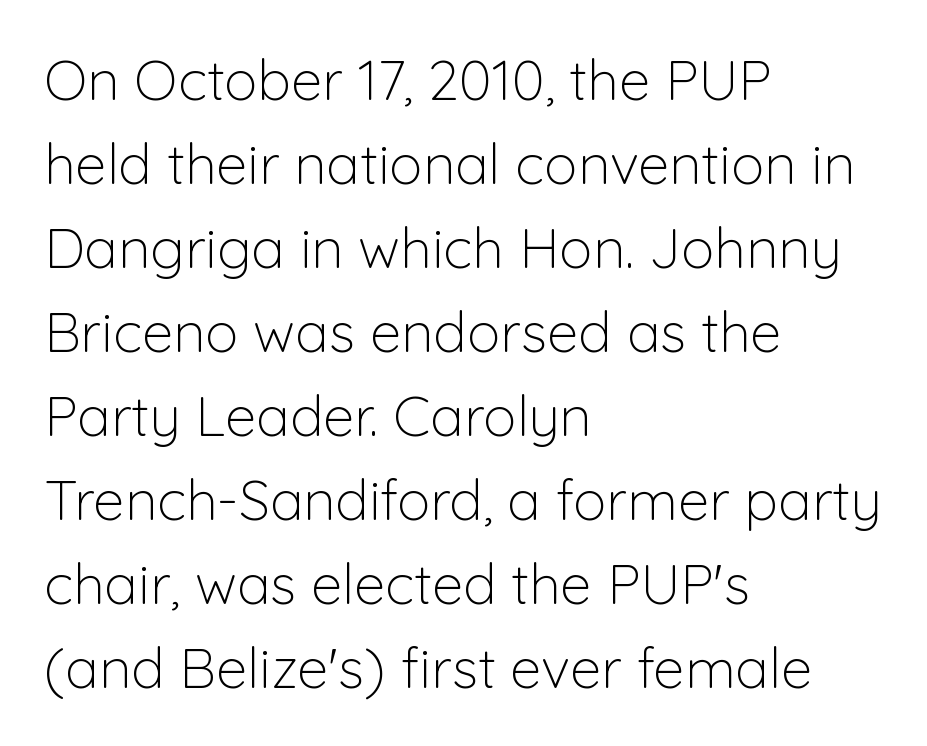
{"serif": "no", "italic": "no", "bold": "no", "weight": "light", "width": "normal", "stroke_contrast": "low", "x_height": "medium", "monospaced": "no", "underline": "no", "align": "left", "line_spacing": "normal", "line_spacing_ratio": 1.5, "letter_spacing": "normal", "letter_spacing_em": 0.0, "glyph_px": 56}
